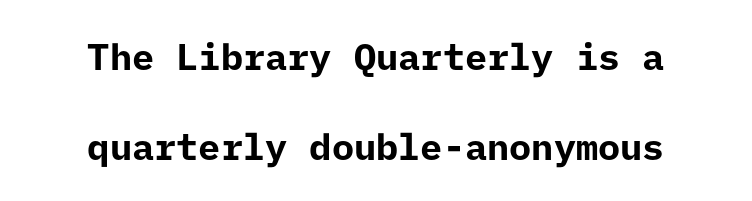
{"serif": "no", "italic": "no", "bold": "yes", "weight": "bold", "width": "normal", "stroke_contrast": "low", "x_height": "medium", "underline": "no", "align": "center", "line_spacing": "loose", "line_spacing_ratio": 2.42, "letter_spacing": "normal", "letter_spacing_em": 0.0, "glyph_px": 37}
